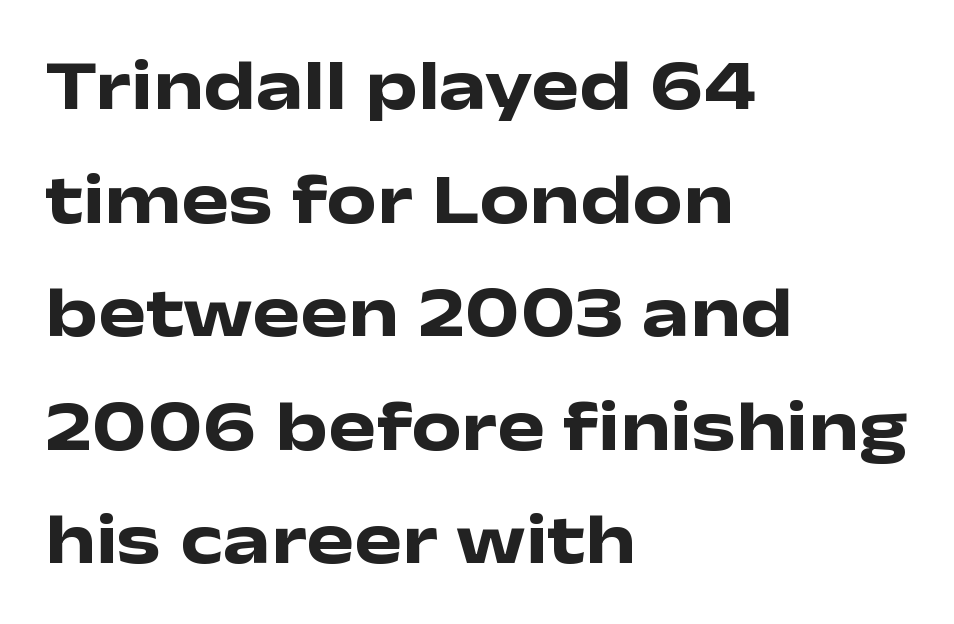
The image shows 71 px heavy, wide sans-serif type, upright; set left-aligned, normal line spacing (1.6x), normal letter spacing, not underlined; low stroke contrast and a medium x-height.
